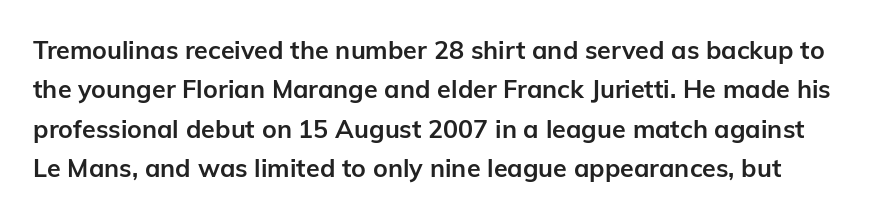
Q: Is the text bold? A: Yes.
Q: Is the text italic (slanted)? A: No, it is upright.
Q: Is the text underlined? A: No.
Q: Is the spacing between letters normal or unusually wide? A: Normal.
Q: Is the spacing between lines tight, normal or loose? A: Normal.
